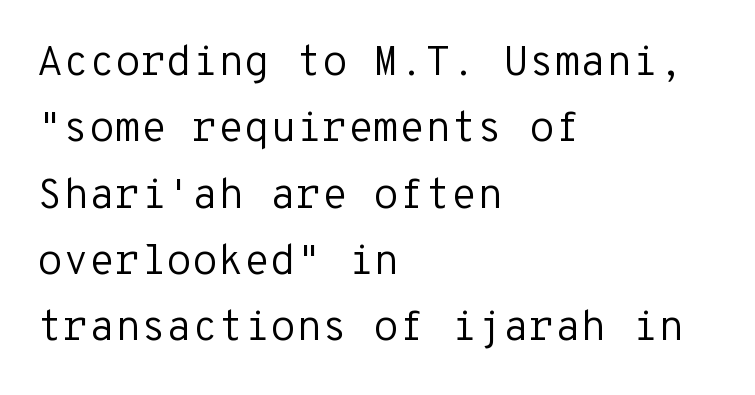
{"serif": "no", "italic": "no", "bold": "no", "weight": "regular", "width": "normal", "stroke_contrast": "low", "x_height": "medium", "monospaced": "yes", "underline": "no", "align": "left", "line_spacing": "normal", "line_spacing_ratio": 1.58, "letter_spacing": "normal", "letter_spacing_em": 0.0, "glyph_px": 42}
